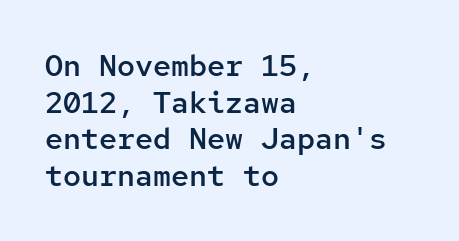
Q: Is the text bold? A: Semi-bold.
Q: Is the text italic (slanted)? A: No, it is upright.
Q: Is the typeface a serif or a sans-serif typeface? A: Sans-serif.
Q: Is the text underlined? A: No.
Q: How is the paragraph aligned? A: Left-aligned.
Q: Is the spacing between letters normal or unusually wide? A: Normal.
Q: Width (condensed, normal, or wide)? A: Normal.
Q: Stroke contrast? A: Low.
Q: x-height? A: Medium.
Q: Monospaced? A: Yes.
